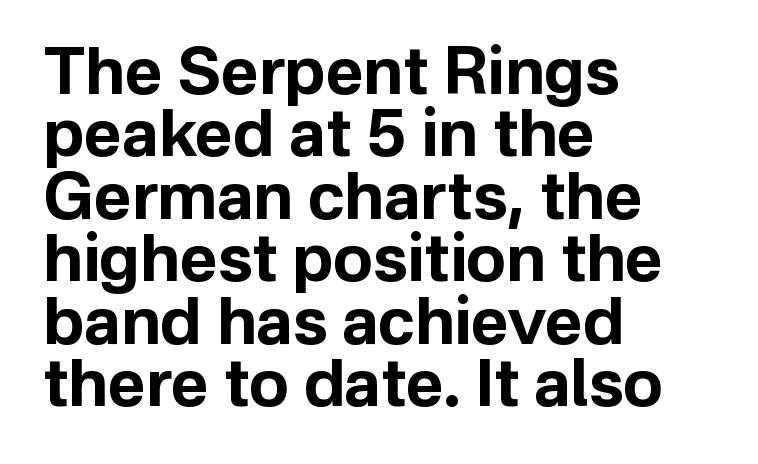
{"serif": "no", "italic": "no", "bold": "yes", "weight": "bold", "width": "normal", "stroke_contrast": "low", "x_height": "medium", "monospaced": "no", "underline": "no", "align": "left", "line_spacing": "tight", "line_spacing_ratio": 0.96, "letter_spacing": "normal", "letter_spacing_em": 0.0, "glyph_px": 65}
